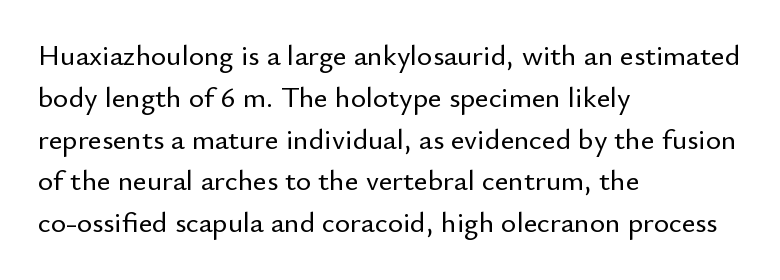
The image shows 29 px sans-serif type, upright; set left-aligned, normal line spacing (1.44x), normal letter spacing, not underlined; low stroke contrast and a small x-height.
